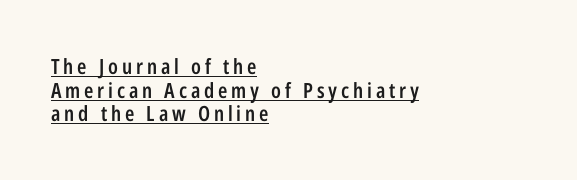
{"italic": "no", "bold": "semi", "underline": "yes", "align": "left", "line_spacing": "tight", "line_spacing_ratio": 1.12, "glyph_px": 21}
